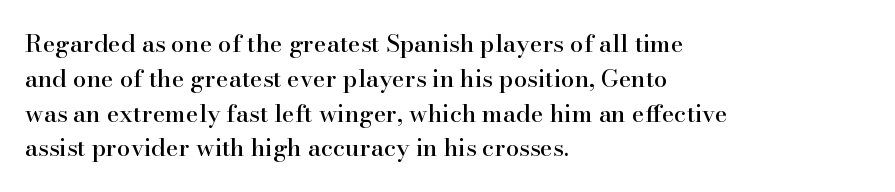
{"italic": "no", "underline": "no", "align": "left", "line_spacing": "normal", "line_spacing_ratio": 1.45, "letter_spacing": "normal", "letter_spacing_em": 0.0, "glyph_px": 24}
